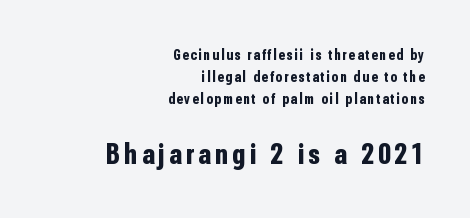
Q: Is the text bold? A: Yes.
Q: Is the text italic (slanted)? A: No, it is upright.
Q: Is the typeface a serif or a sans-serif typeface? A: Sans-serif.
Q: Is the text underlined? A: No.
Q: How is the paragraph aligned? A: Right-aligned.
Q: Is the spacing between lines tight, normal or loose? A: Normal.
Q: Which block of text is set in a larger size, the first (top) or the second (bottom)? A: The second (bottom) one.
Q: Width (condensed, normal, or wide)? A: Condensed.
Q: Stroke contrast? A: Low.
Q: x-height? A: Medium.
Q: Monospaced? A: No.
